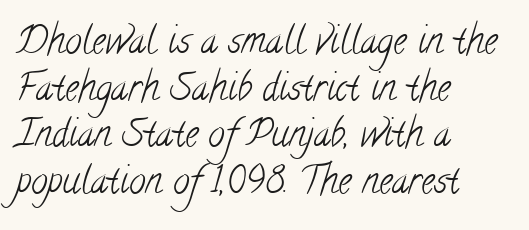
Q: Is the text bold? A: No.
Q: Is the typeface a serif or a sans-serif typeface? A: Serif.
Q: Is the text underlined? A: No.
Q: How is the paragraph aligned? A: Left-aligned.
Q: Is the spacing between letters normal or unusually wide? A: Normal.
Q: Is the spacing between lines tight, normal or loose? A: Normal.
Q: Width (condensed, normal, or wide)? A: Condensed.
Q: Stroke contrast? A: Low.
Q: x-height? A: Small.
Q: Monospaced? A: No.
